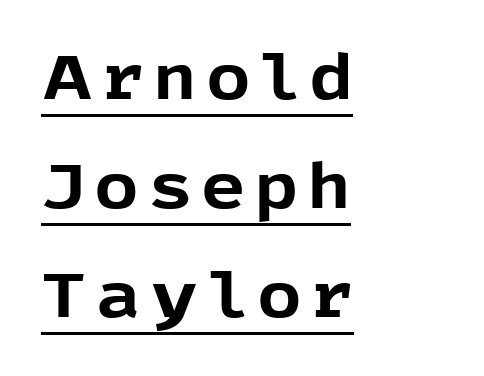
The image shows 62 px bold sans-serif type, upright; set left-aligned, line spacing 1.76x, underlined; a medium x-height.
